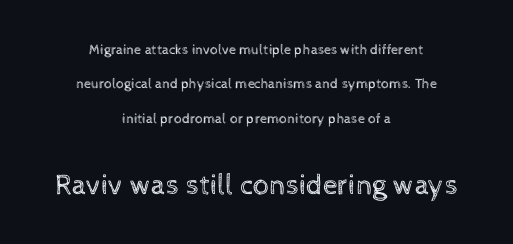
{"italic": "no", "bold": "no", "weight": "regular", "width": "normal", "x_height": "medium", "monospaced": "no", "underline": "no", "align": "center", "line_spacing": "loose", "line_spacing_ratio": 2.46, "letter_spacing": "normal", "letter_spacing_em": 0.0, "larger_block": "second", "size_ratio": 2.07, "glyph_px": 29}
